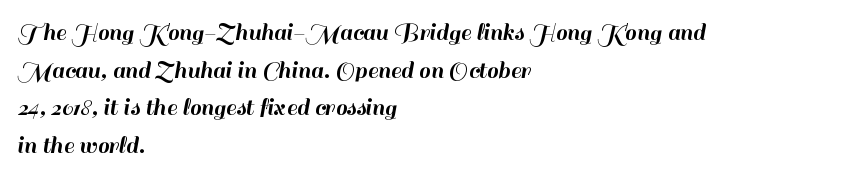
{"underline": "no", "align": "left", "line_spacing": "normal", "line_spacing_ratio": 1.45, "letter_spacing": "normal", "letter_spacing_em": 0.0, "glyph_px": 26}
